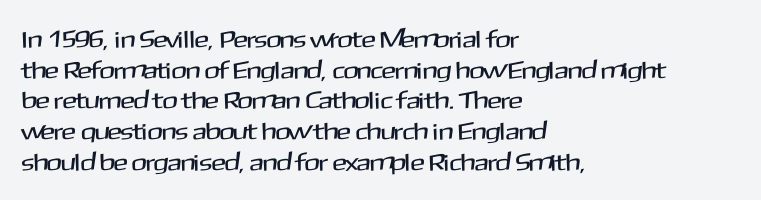
{"italic": "no", "underline": "no", "align": "left", "line_spacing": "normal", "line_spacing_ratio": 1.28, "letter_spacing": "normal", "letter_spacing_em": 0.0, "glyph_px": 24}
